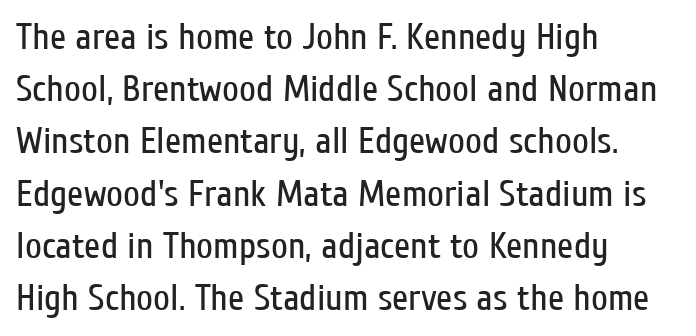
{"serif": "no", "italic": "no", "bold": "no", "weight": "regular", "width": "condensed", "stroke_contrast": "low", "x_height": "medium", "monospaced": "no", "underline": "no", "align": "left", "line_spacing": "normal", "line_spacing_ratio": 1.41, "letter_spacing": "normal", "letter_spacing_em": 0.0, "glyph_px": 37}
